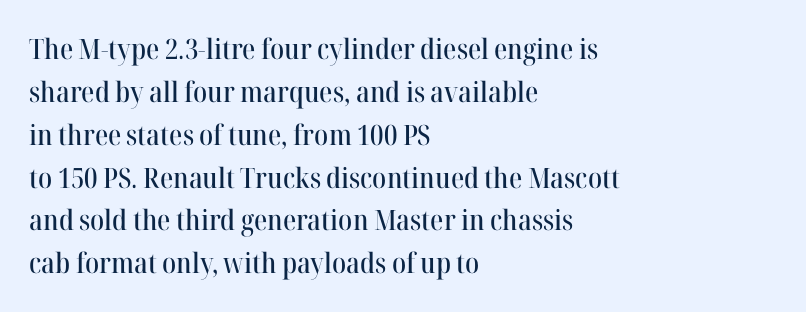
The type sits square on the baseline with zero lean. The gaps between neighbouring characters are ordinary and unremarkable. The font family rendered here belongs to the serif group. Reading down the block, your eye returns to a fixed left position each line. The designer left line spacing at the default.
